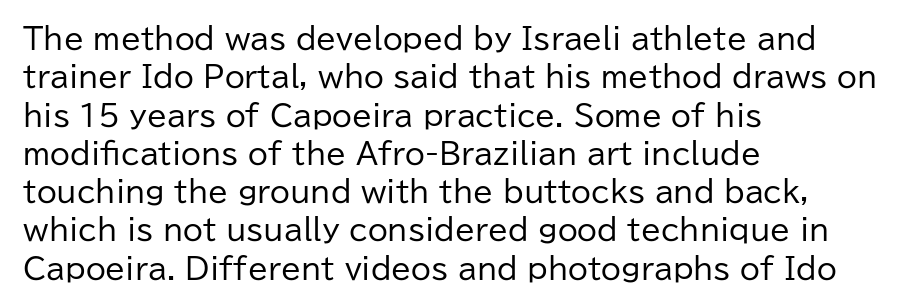
{"serif": "no", "italic": "no", "bold": "no", "weight": "regular", "width": "normal", "stroke_contrast": "low", "x_height": "medium", "monospaced": "no", "underline": "no", "align": "left", "line_spacing": "normal", "line_spacing_ratio": 1.32, "letter_spacing": "normal", "letter_spacing_em": 0.0, "glyph_px": 29}
